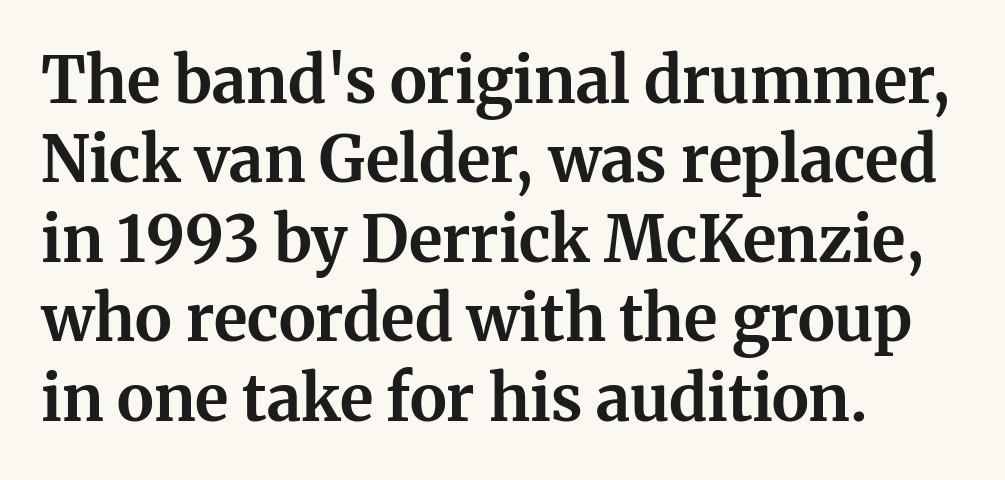
The image shows 63 px bold serif type, upright; set left-aligned, normal line spacing (1.26x), normal letter spacing, not underlined; medium stroke contrast and a medium x-height.
